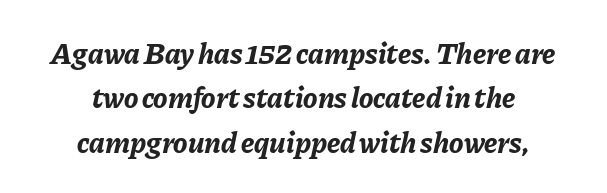
Q: Is the text bold? A: Yes.
Q: Is the text italic (slanted)? A: Yes, it leans right by about 11 degrees.
Q: Is the text underlined? A: No.
Q: How is the paragraph aligned? A: Centered.
Q: Is the spacing between letters normal or unusually wide? A: Normal.
Q: Is the spacing between lines tight, normal or loose? A: Normal.
Q: Width (condensed, normal, or wide)? A: Normal.
Q: Stroke contrast? A: Low.
Q: x-height? A: Medium.
Q: Monospaced? A: No.
